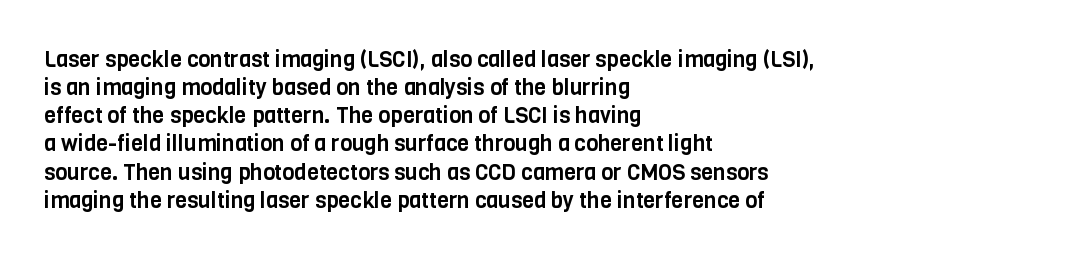
Style check: upright. Decoration check: the copy has no underline. The gaps between neighbouring characters are ordinary and unremarkable. This sample is left-justified, so line endings fall wherever the words run out. The rows are spaced the way most documents space them.
